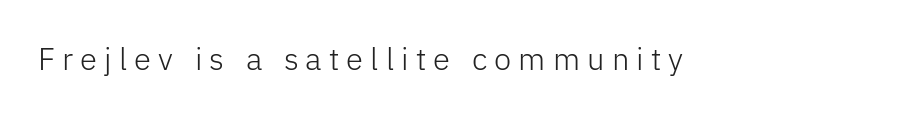
{"serif": "no", "italic": "no", "bold": "no", "weight": "light", "width": "normal", "stroke_contrast": "low", "x_height": "medium", "monospaced": "no", "underline": "no", "letter_spacing": "wide", "letter_spacing_em": 0.23, "glyph_px": 31}
